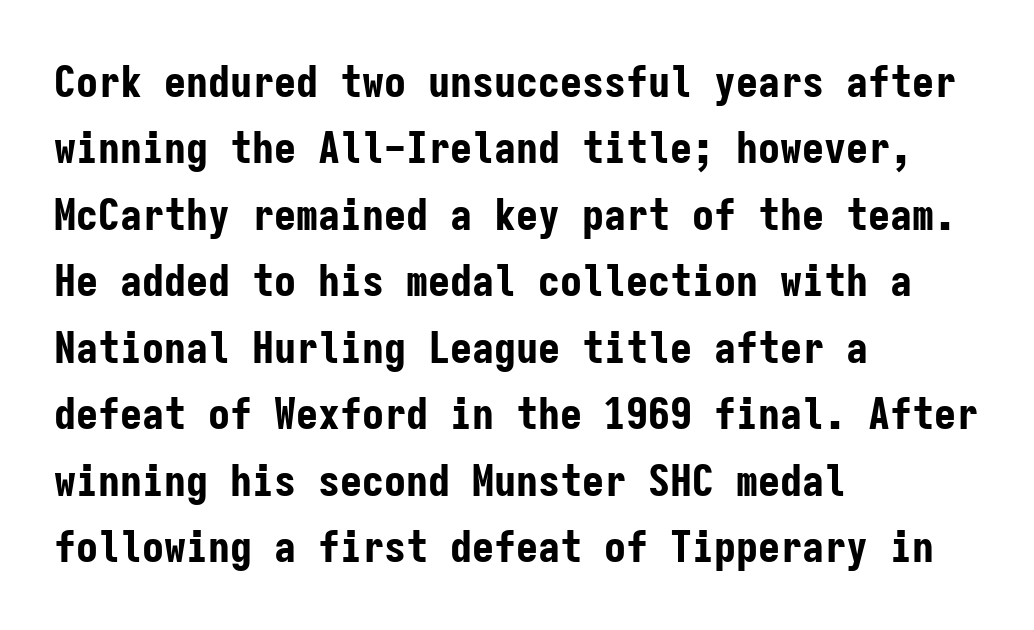
The passage shown has conventional tracking throughout. The block of text has a typical density, with ordinary space between rows. Vertical strokes here are truly vertical. Each letter's strokes conclude bluntly, with no projecting serifs. The strip under each line holds only bare page.
